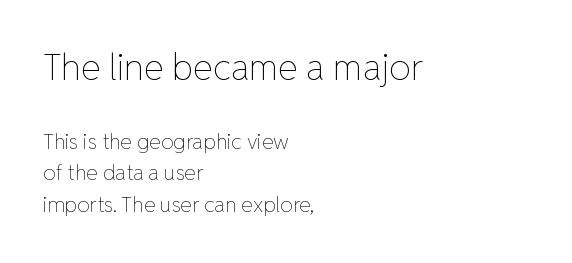
{"italic": "no", "bold": "no", "weight": "thin", "width": "normal", "stroke_contrast": "low", "x_height": "medium", "monospaced": "no", "underline": "no", "align": "left", "line_spacing": "normal", "line_spacing_ratio": 1.52, "letter_spacing": "normal", "letter_spacing_em": 0.0, "larger_block": "first", "size_ratio": 1.71, "glyph_px": 36}
